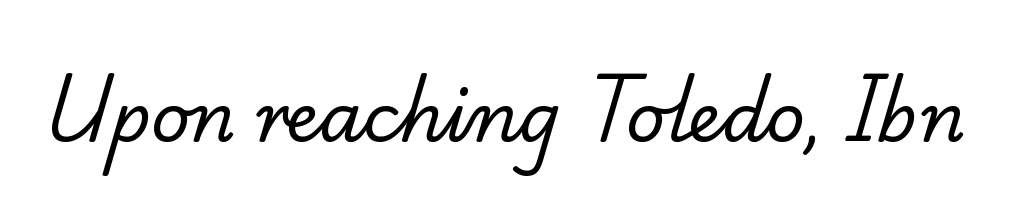
{"bold": "no", "weight": "regular", "width": "normal", "stroke_contrast": "low", "x_height": "small", "monospaced": "no", "underline": "no", "letter_spacing": "normal", "letter_spacing_em": 0.0, "glyph_px": 68}
